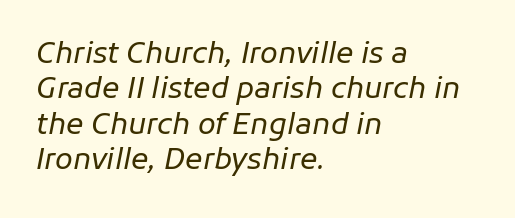
Inter-character spacing is left at the font's built-in metrics. Descenders are the only things crossing below the line. The specimen reads as italic at a glance. Stems here are at most as thick as an everyday book face.
